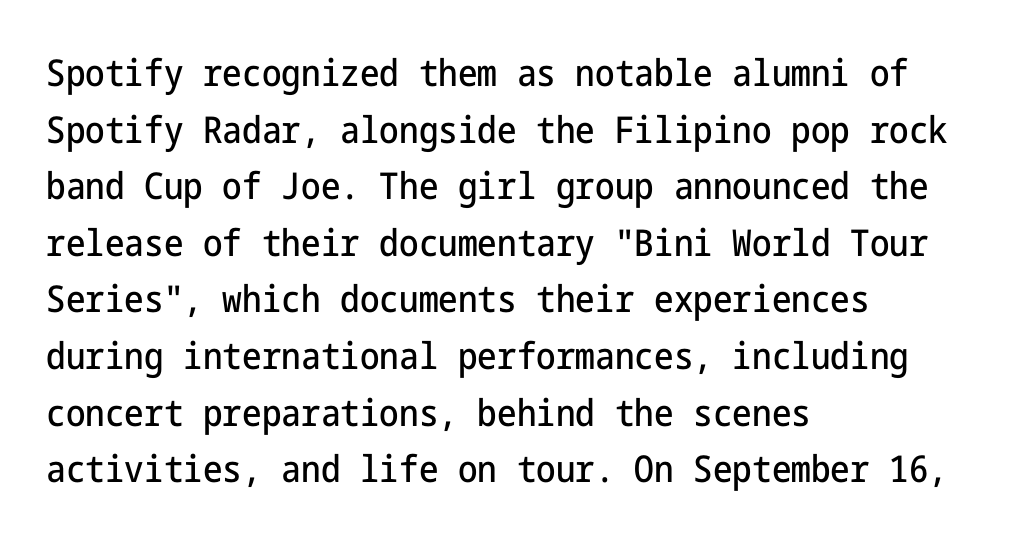
{"serif": "no", "italic": "no", "width": "condensed", "stroke_contrast": "low", "x_height": "medium", "underline": "no", "align": "left", "line_spacing": "normal", "line_spacing_ratio": 1.53, "letter_spacing": "normal", "letter_spacing_em": 0.0, "glyph_px": 37}
